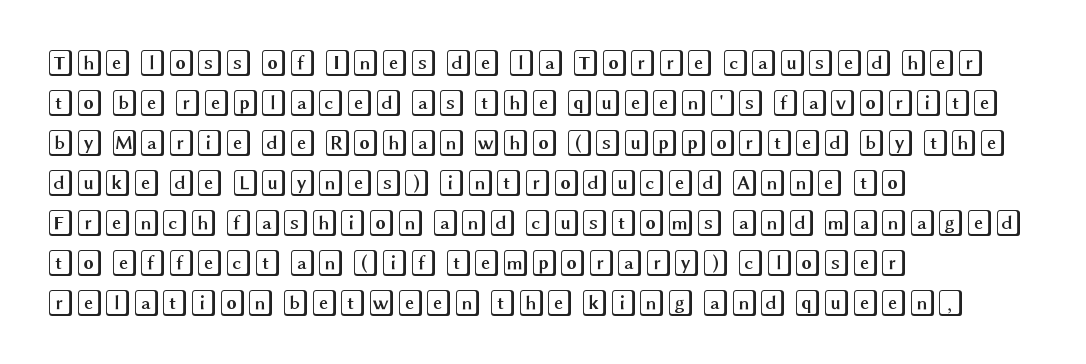
Q: Is the text italic (slanted)? A: No, it is upright.
Q: Is the text underlined? A: No.
Q: How is the paragraph aligned? A: Left-aligned.
Q: Is the spacing between letters normal or unusually wide? A: Normal.
Q: Is the spacing between lines tight, normal or loose? A: Normal.
